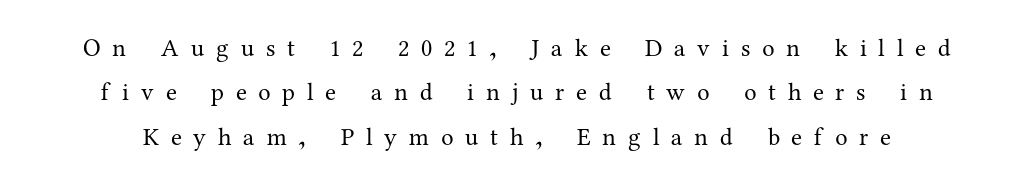
Q: Is the text bold? A: No.
Q: Is the text italic (slanted)? A: No, it is upright.
Q: Is the text underlined? A: No.
Q: Is the spacing between letters normal or unusually wide? A: Unusually wide.
